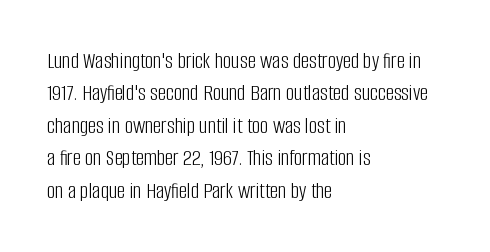
Q: Is the text bold? A: No.
Q: Is the text italic (slanted)? A: No, it is upright.
Q: Is the text underlined? A: No.
Q: How is the paragraph aligned? A: Left-aligned.
Q: Is the spacing between letters normal or unusually wide? A: Normal.
Q: Is the spacing between lines tight, normal or loose? A: Normal.
